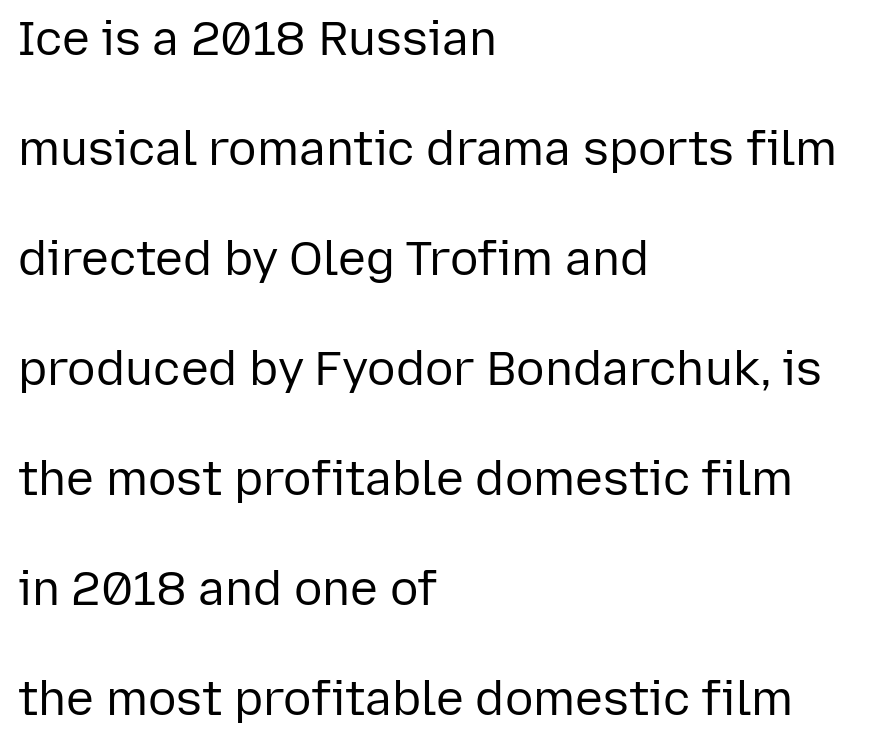
The image shows 47 px regular-weight sans-serif type, upright; set left-aligned, loose line spacing (2.34x), normal letter spacing, not underlined; low stroke contrast and a medium x-height.
